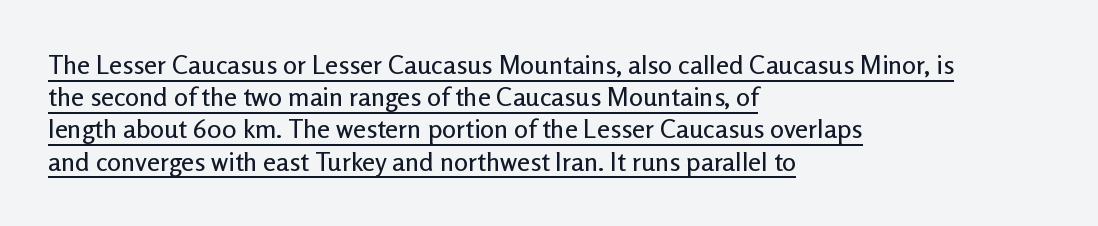
{"italic": "no", "underline": "yes", "align": "left", "line_spacing_ratio": 1.24, "letter_spacing": "normal", "letter_spacing_em": 0.0, "glyph_px": 26}
